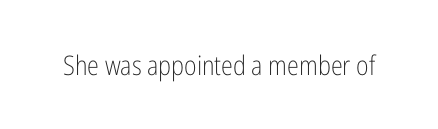
Has an underline been added? It has not. The type is set solid horizontally, with unmodified tracking. The characters are drawn with everyday or finer stroke widths. Every character sits straight up, as roman type does.
